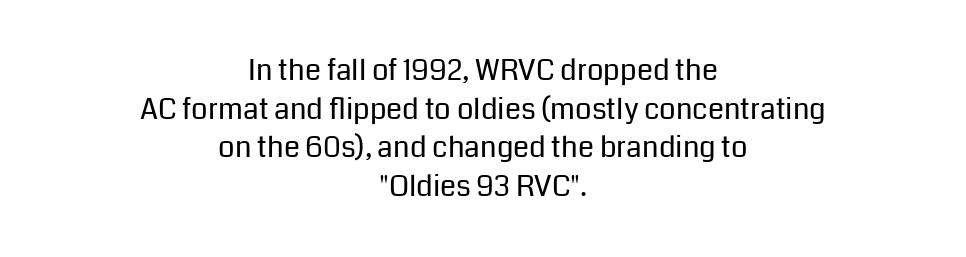
Q: Is the text bold? A: No.
Q: Is the text italic (slanted)? A: No, it is upright.
Q: Is the typeface a serif or a sans-serif typeface? A: Sans-serif.
Q: Is the text underlined? A: No.
Q: How is the paragraph aligned? A: Centered.
Q: Is the spacing between letters normal or unusually wide? A: Normal.
Q: Is the spacing between lines tight, normal or loose? A: Normal.
Q: Width (condensed, normal, or wide)? A: Normal.
Q: Stroke contrast? A: Low.
Q: x-height? A: Medium.
Q: Monospaced? A: No.
